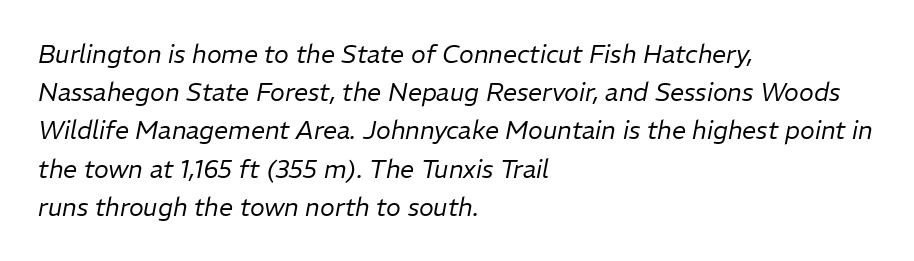
Q: Is the text bold? A: No.
Q: Is the text italic (slanted)? A: Yes, it leans right by about 11 degrees.
Q: Is the text underlined? A: No.
Q: How is the paragraph aligned? A: Left-aligned.
Q: Is the spacing between letters normal or unusually wide? A: Normal.
Q: Is the spacing between lines tight, normal or loose? A: Normal.
